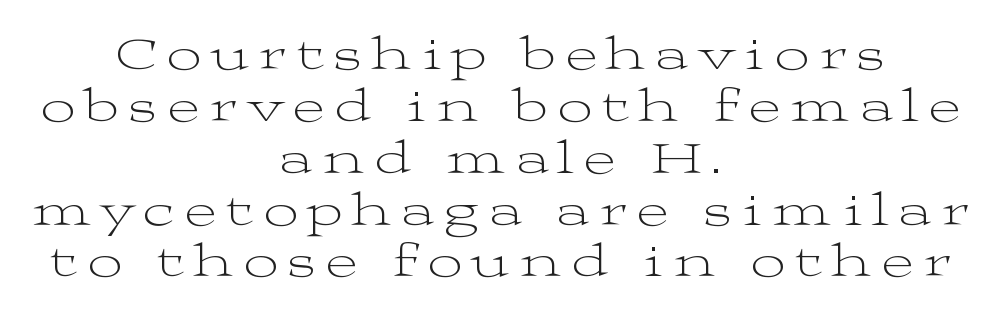
The font sits on the lighter half of the weight spectrum, regular included. Leading: reduced. Posture: straight, roman, zero tilt. The paragraph shown floats in the horizontal middle. Just letters on the line, the space beneath them empty. The passage shown is typeset with a serif family.
